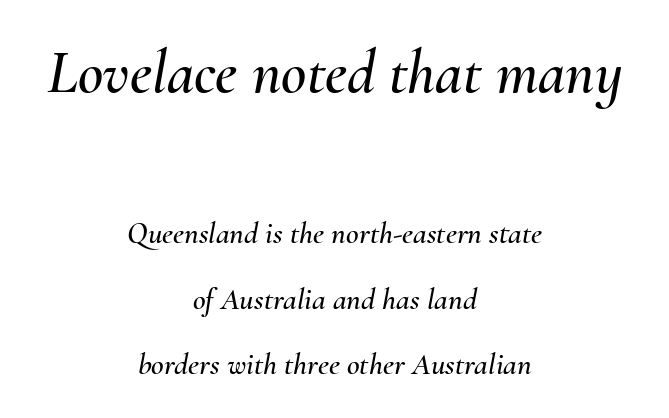
The image shows 62 px text type, italic (leaning right); set centered, loose line spacing (2.11x), normal letter spacing, not underlined; the first (top) block is 2.0x larger; medium stroke contrast and a small x-height.
